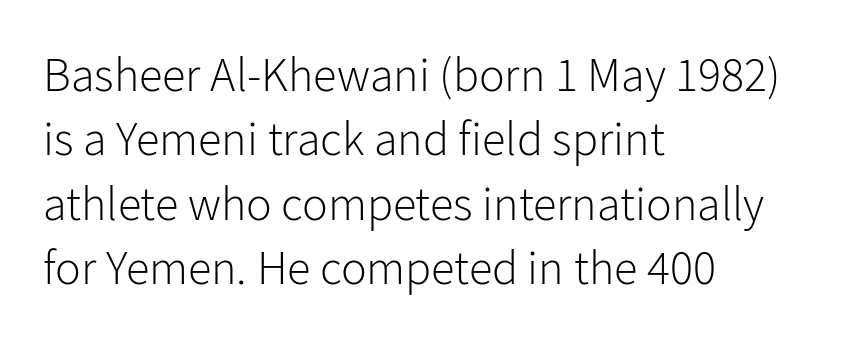
Q: Is the text bold? A: No.
Q: Is the text italic (slanted)? A: No, it is upright.
Q: Is the typeface a serif or a sans-serif typeface? A: Sans-serif.
Q: Is the text underlined? A: No.
Q: How is the paragraph aligned? A: Left-aligned.
Q: Is the spacing between letters normal or unusually wide? A: Normal.
Q: Is the spacing between lines tight, normal or loose? A: Normal.
Q: Width (condensed, normal, or wide)? A: Normal.
Q: Stroke contrast? A: Low.
Q: x-height? A: Medium.
Q: Monospaced? A: No.
